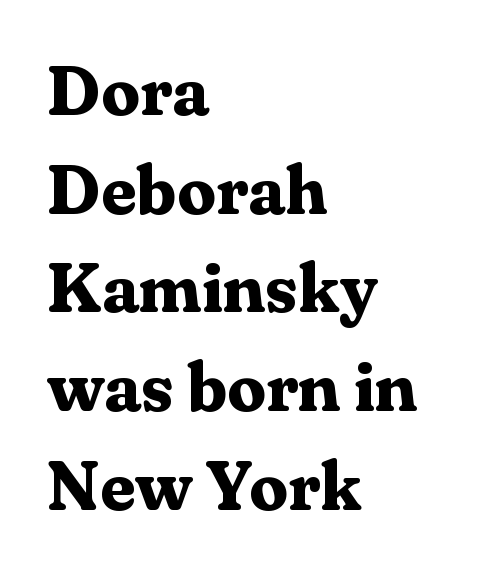
Q: Is the text bold? A: Yes.
Q: Is the text italic (slanted)? A: No, it is upright.
Q: Is the typeface a serif or a sans-serif typeface? A: Serif.
Q: Is the text underlined? A: No.
Q: How is the paragraph aligned? A: Left-aligned.
Q: Is the spacing between letters normal or unusually wide? A: Normal.
Q: Is the spacing between lines tight, normal or loose? A: Normal.
Q: Width (condensed, normal, or wide)? A: Normal.
Q: Stroke contrast? A: Medium.
Q: x-height? A: Medium.
Q: Monospaced? A: No.
